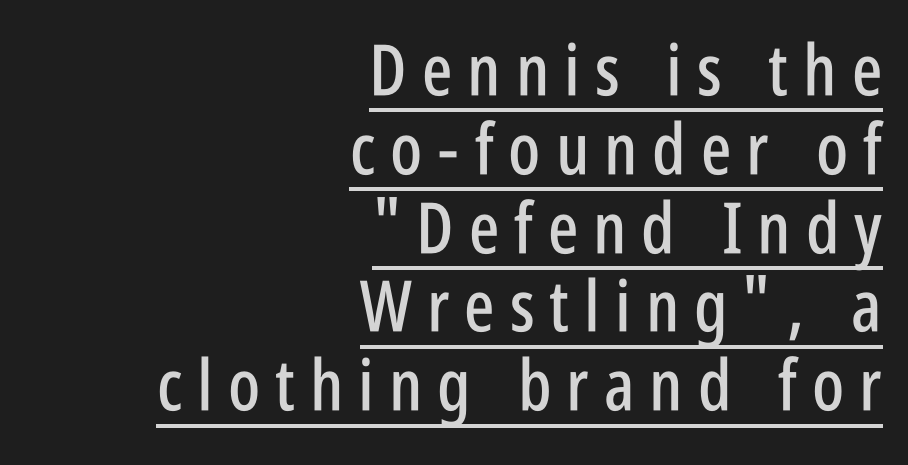
{"serif": "no", "italic": "no", "width": "condensed", "stroke_contrast": "low", "x_height": "large", "monospaced": "no", "underline": "yes", "align": "right", "line_spacing": "tight", "line_spacing_ratio": 1.11, "letter_spacing": "wide", "letter_spacing_em": 0.21, "glyph_px": 71}
